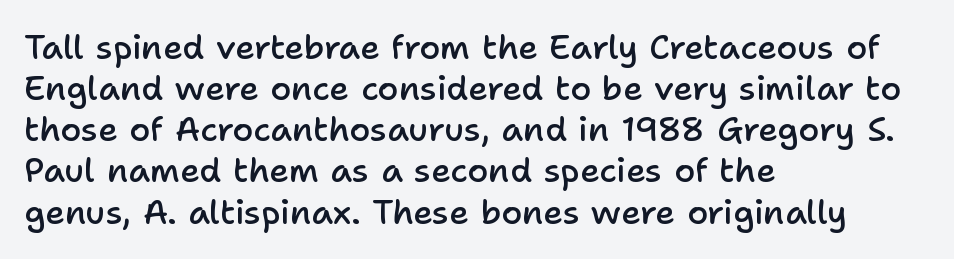
{"serif": "no", "italic": "no", "bold": "semi", "weight": "semibold", "width": "normal", "stroke_contrast": "low", "x_height": "medium", "monospaced": "no", "underline": "no", "align": "left", "line_spacing_ratio": 1.21, "letter_spacing": "normal", "letter_spacing_em": 0.0, "glyph_px": 34}
